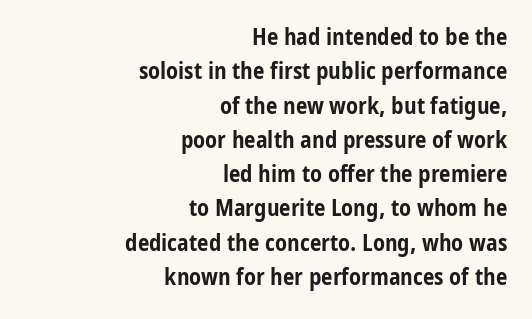
{"italic": "no", "bold": "yes", "underline": "no", "align": "right", "line_spacing": "normal", "line_spacing_ratio": 1.49, "letter_spacing": "normal", "letter_spacing_em": 0.0, "glyph_px": 23}
